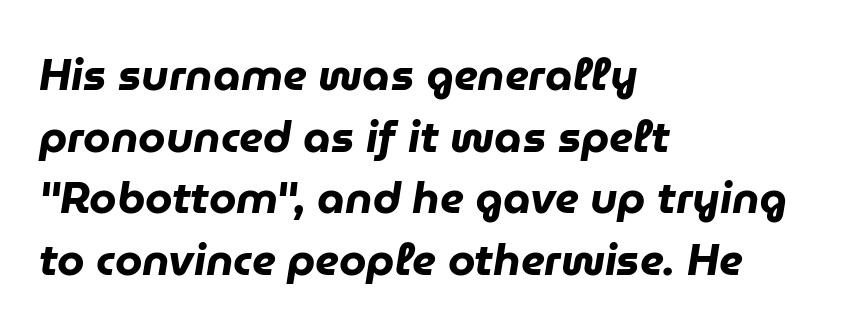
Short note: letters normally spaced. The foot of each line stays bare and open. These words are printed bold, with thick strokes throughout. The rendering uses natural spacing where letterforms have individual widths.
